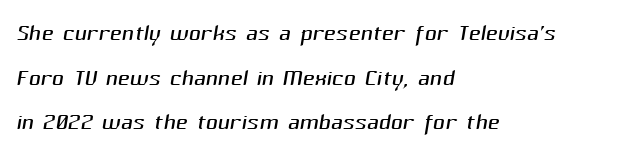
{"serif": "no", "bold": "no", "weight": "light", "width": "normal", "stroke_contrast": "medium", "x_height": "medium", "monospaced": "no", "underline": "no", "align": "left", "line_spacing": "normal", "line_spacing_ratio": 1.35, "letter_spacing": "normal", "letter_spacing_em": 0.0, "glyph_px": 33}
